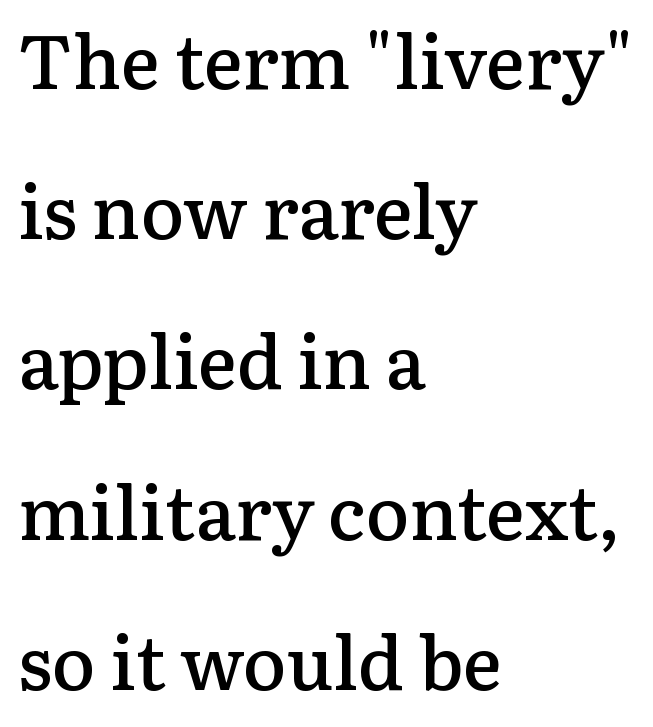
The image shows 74 px semibold serif type, upright; set left-aligned, loose line spacing (2.03x), normal letter spacing, not underlined; low stroke contrast and a medium x-height.
